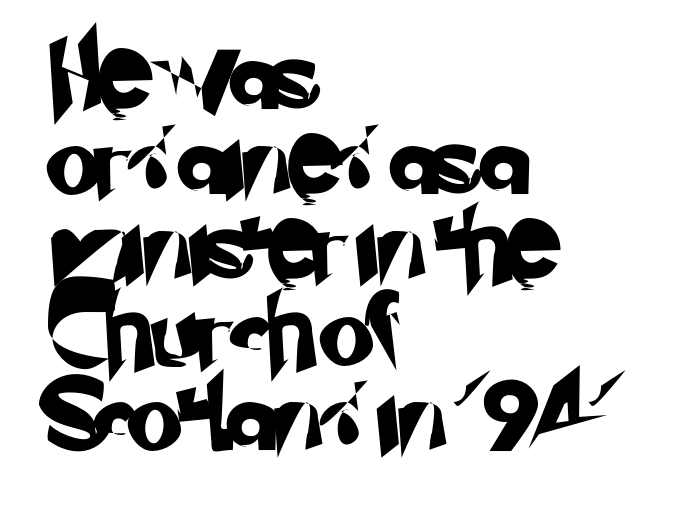
The image shows 71 px sans-serif type; set left-aligned, line spacing 1.2x, normal letter spacing, not underlined; low stroke contrast and a small x-height.
